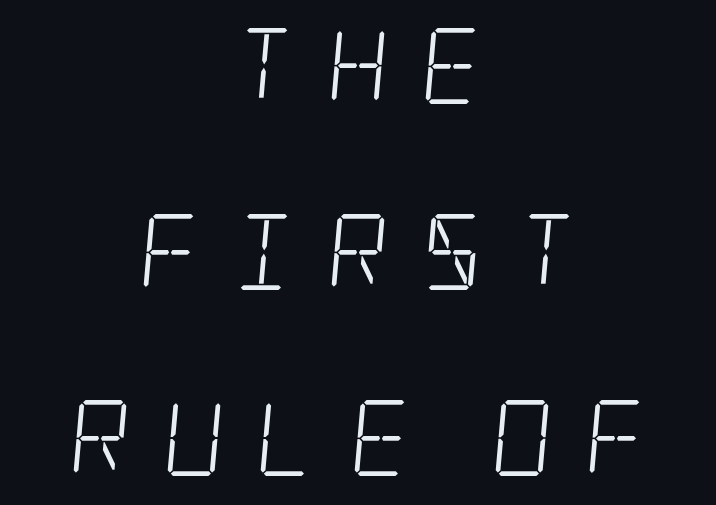
{"serif": "yes", "bold": "no", "weight": "light", "width": "condensed", "stroke_contrast": "low", "x_height": "large", "underline": "no", "align": "center", "line_spacing": "loose", "line_spacing_ratio": 2.45, "letter_spacing": "wide", "letter_spacing_em": 0.42, "glyph_px": 76}
